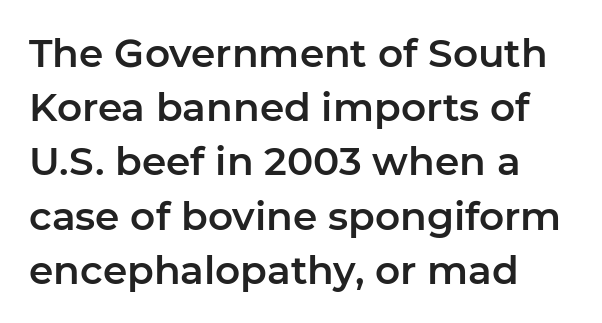
{"serif": "no", "italic": "no", "width": "normal", "stroke_contrast": "low", "x_height": "medium", "monospaced": "no", "underline": "no", "line_spacing": "normal", "line_spacing_ratio": 1.39, "letter_spacing": "normal", "letter_spacing_em": 0.0, "glyph_px": 39}
